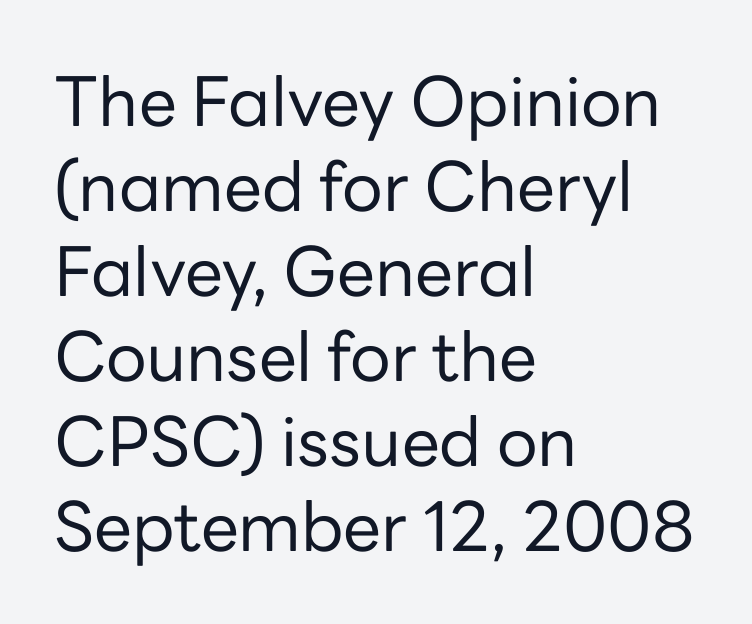
There is no visible air inserted between adjacent glyphs. The passage is arranged the way most books set body copy — flush left. The letters advance in unequal steps, a hallmark of proportional type. The type family on display is of the sans-serif kind. Type without underlining. Compared with typical paragraphs, the rows here are spaced about the same.
